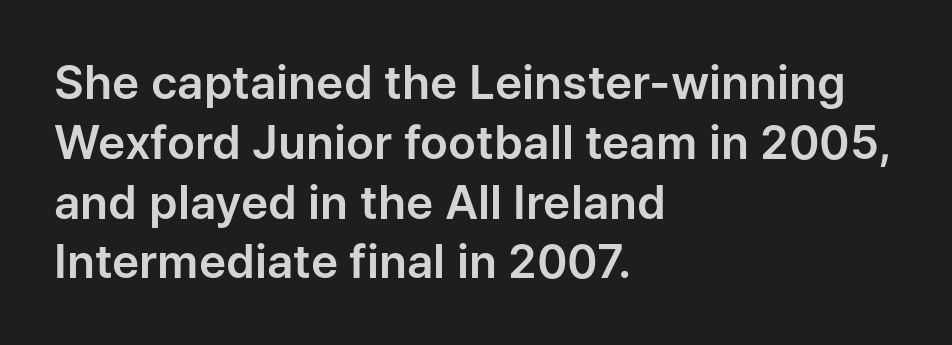
Q: Is the text italic (slanted)? A: No, it is upright.
Q: Is the typeface a serif or a sans-serif typeface? A: Sans-serif.
Q: Is the text underlined? A: No.
Q: How is the paragraph aligned? A: Left-aligned.
Q: Is the spacing between letters normal or unusually wide? A: Normal.
Q: Is the spacing between lines tight, normal or loose? A: Normal.
Q: Width (condensed, normal, or wide)? A: Normal.
Q: Stroke contrast? A: Low.
Q: x-height? A: Medium.
Q: Monospaced? A: No.
